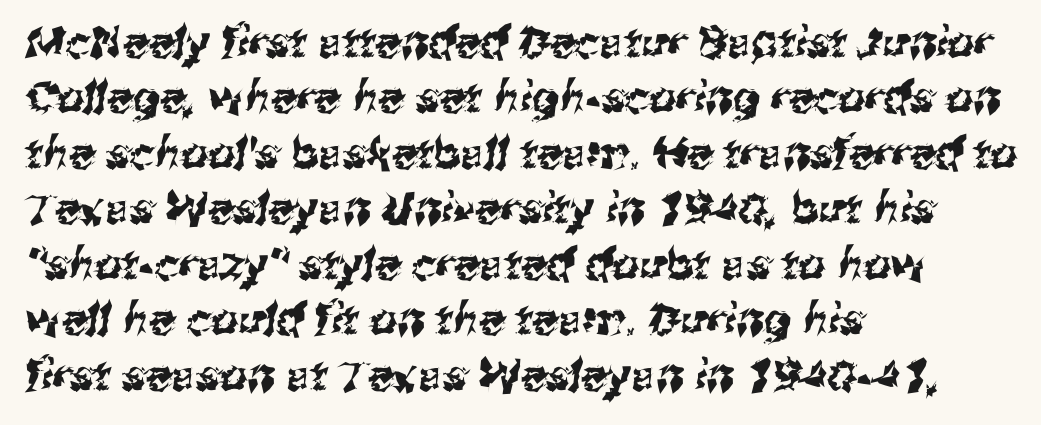
{"serif": "no", "width": "normal", "stroke_contrast": "medium", "x_height": "medium", "monospaced": "no", "underline": "no", "align": "left", "line_spacing": "normal", "line_spacing_ratio": 1.29, "letter_spacing": "normal", "letter_spacing_em": 0.0, "glyph_px": 43}
